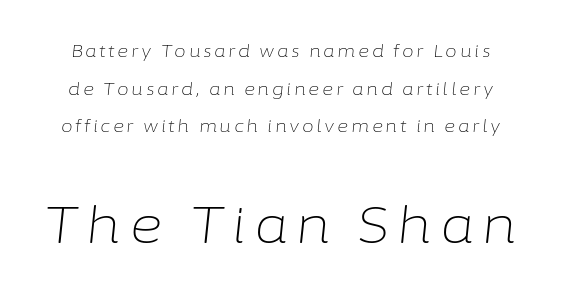
Does the lettering tilt? It does — this is italic. No letter is thick-stroked: the sample isn't bold. These lines are rendered in a variable-pitch font. Quick note: interline space is abundant. The face used here appears at its bigger size in the lower chunk.
